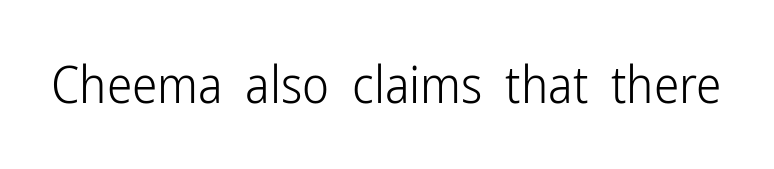
Q: Is the text bold? A: No.
Q: Is the text italic (slanted)? A: No, it is upright.
Q: Is the typeface a serif or a sans-serif typeface? A: Sans-serif.
Q: Is the text underlined? A: No.
Q: Is the spacing between letters normal or unusually wide? A: Normal.
Q: Width (condensed, normal, or wide)? A: Condensed.
Q: Stroke contrast? A: Low.
Q: x-height? A: Medium.
Q: Monospaced? A: No.
